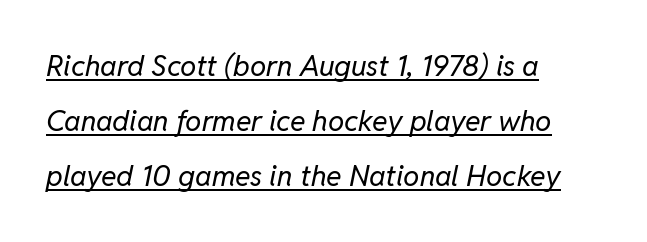
Q: Is the text bold? A: No.
Q: Is the text italic (slanted)? A: Yes, it leans right by about 11 degrees.
Q: Is the text underlined? A: Yes.
Q: How is the paragraph aligned? A: Left-aligned.
Q: Is the spacing between letters normal or unusually wide? A: Normal.
Q: Is the spacing between lines tight, normal or loose? A: Loose.
Q: Width (condensed, normal, or wide)? A: Normal.
Q: Stroke contrast? A: Low.
Q: x-height? A: Medium.
Q: Monospaced? A: No.
